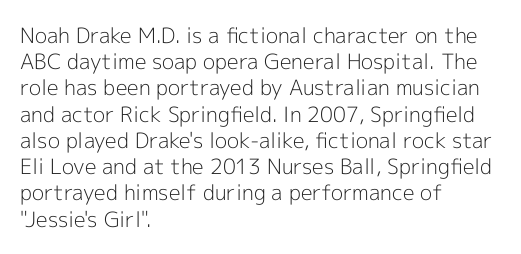
The image shows 21 px text type, upright; set left-aligned, normal line spacing (1.25x), normal letter spacing, not underlined.
